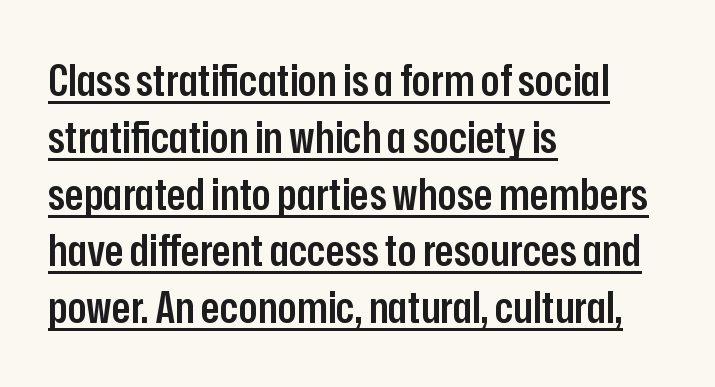
{"serif": "no", "italic": "no", "bold": "semi", "weight": "semibold", "width": "condensed", "stroke_contrast": "low", "x_height": "medium", "monospaced": "no", "underline": "yes", "align": "left", "line_spacing": "normal", "line_spacing_ratio": 1.29, "letter_spacing": "normal", "letter_spacing_em": 0.0, "glyph_px": 44}
